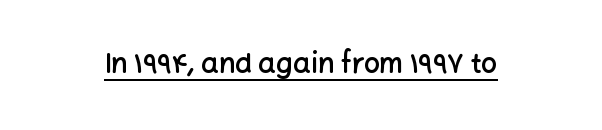
The letters are semibold — heavier than regular but short of a full bold. This sample uses an upright cut, with every glyph sitting square on the baseline. This sample carries an underscore along the baseline area. Students, note that the glyphs here touch the page at normal intervals. The rendering uses natural spacing where letterforms have individual widths.
